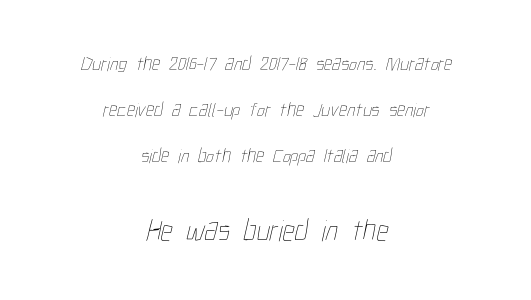
{"bold": "no", "weight": "thin", "width": "condensed", "stroke_contrast": "low", "x_height": "medium", "monospaced": "no", "underline": "no", "align": "center", "line_spacing": "loose", "line_spacing_ratio": 2.3, "letter_spacing": "normal", "letter_spacing_em": 0.0, "larger_block": "second", "size_ratio": 1.5, "glyph_px": 30}
